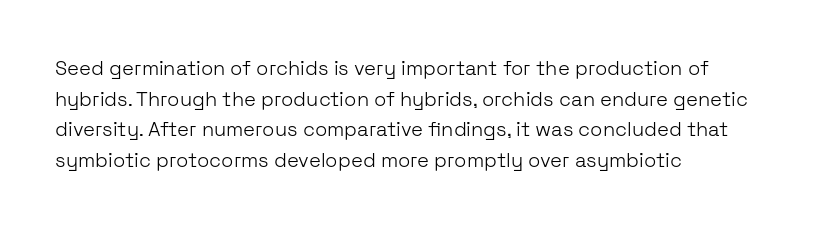
{"italic": "no", "bold": "no", "underline": "no", "align": "left", "line_spacing": "normal", "line_spacing_ratio": 1.53, "letter_spacing": "normal", "letter_spacing_em": 0.0, "glyph_px": 20}
